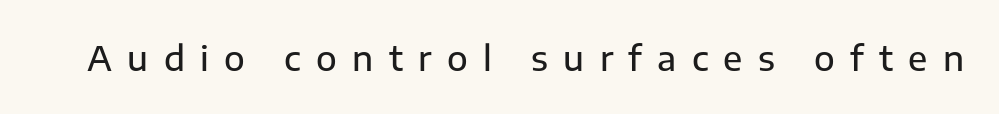
The type is letterspaced generously, with wide tracking. This is the regular roman posture of the typeface. The foot of each line stays bare and open. This rendering employs a face without finishing strokes, i.e., a sans-serif. Spacing verdict: proportional, widths tailored to each character.
